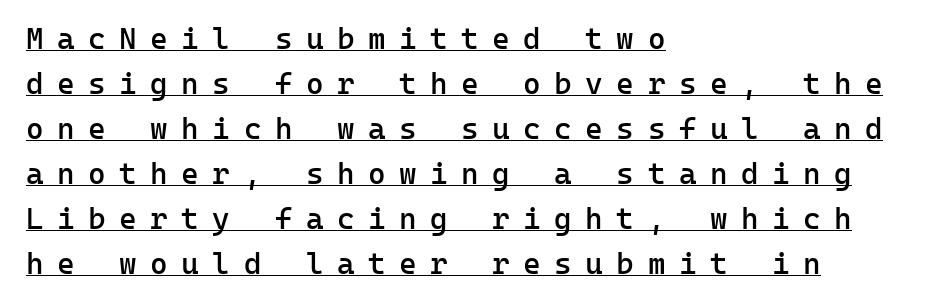
{"serif": "no", "italic": "no", "bold": "semi", "weight": "semibold", "width": "normal", "stroke_contrast": "low", "x_height": "medium", "monospaced": "yes", "underline": "yes", "align": "left", "line_spacing": "normal", "line_spacing_ratio": 1.5, "letter_spacing": "wide", "letter_spacing_em": 0.45, "glyph_px": 30}
